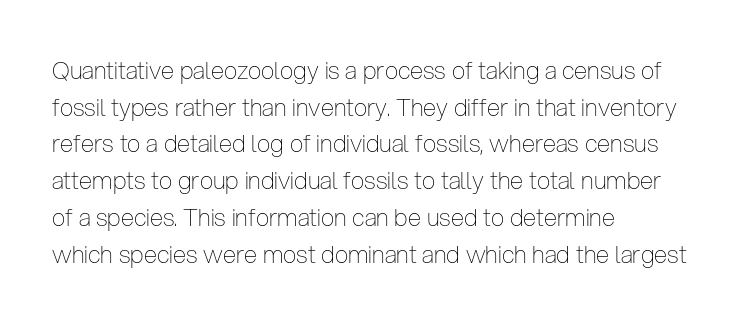
The image shows 24 px text type, upright; set left-aligned, normal line spacing (1.53x), normal letter spacing, not underlined.
